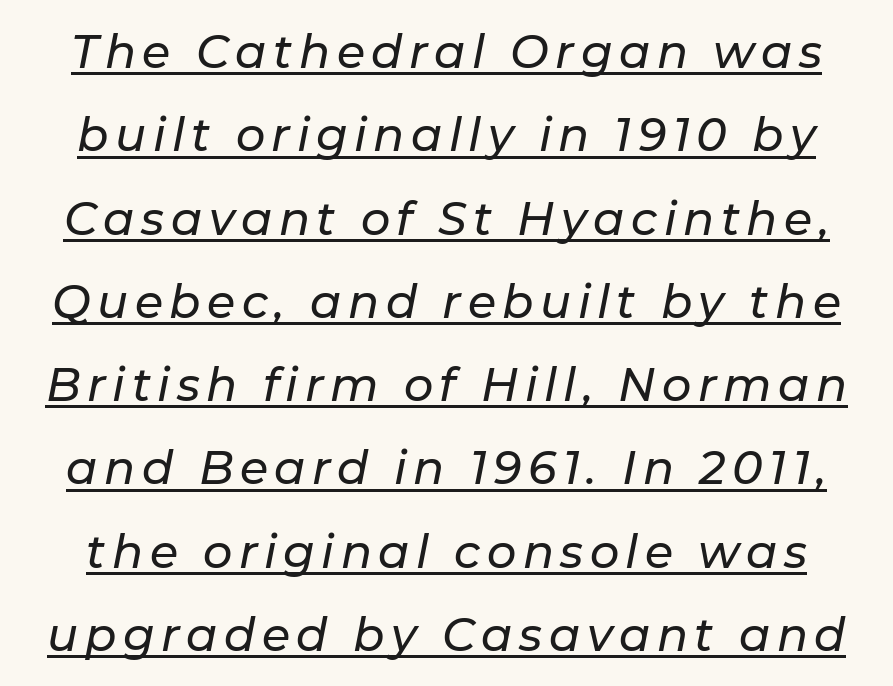
The image shows 46 px text type, italic (leaning right); set line spacing 1.81x, underlined; low stroke contrast and a medium x-height.
